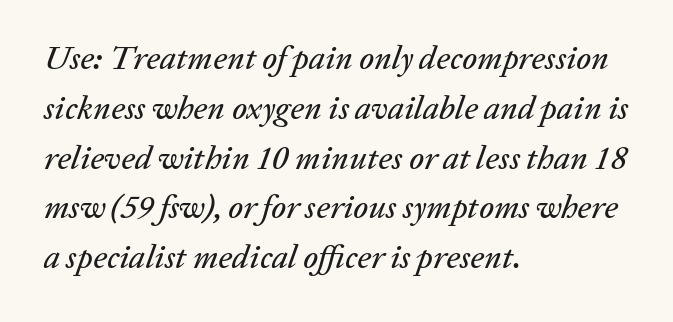
The image shows 33 px text type, italic (leaning right); set left-aligned, normal line spacing (1.51x), normal letter spacing, not underlined; low stroke contrast and a medium x-height.
